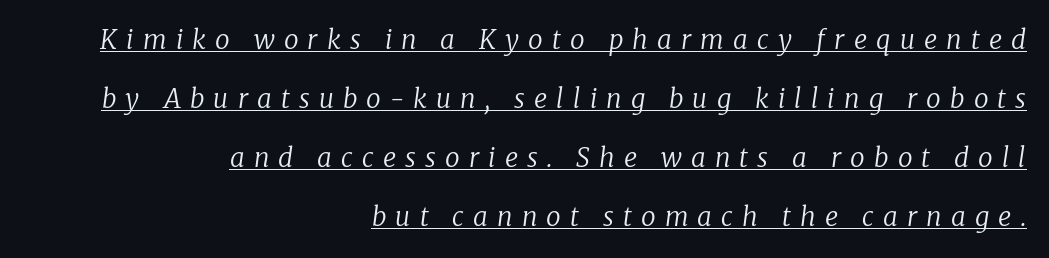
{"italic": "yes", "lean": "right", "slant_degrees": 8, "bold": "no", "underline": "yes", "align": "right", "line_spacing": "loose", "line_spacing_ratio": 2.27, "letter_spacing": "wide", "letter_spacing_em": 0.35, "glyph_px": 26}
